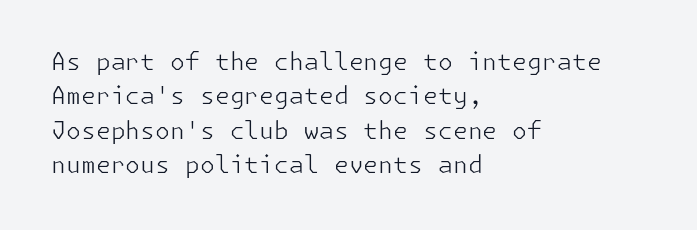
The image shows 24 px text type, upright; set left-aligned, normal line spacing (1.43x), normal letter spacing, not underlined.
